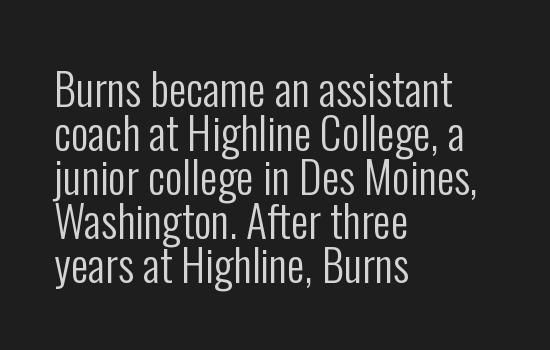
The image shows 44 px regular-weight, condensed sans-serif type, upright; set left-aligned, tight line spacing (1.0x), normal letter spacing, not underlined; low stroke contrast and a medium x-height.
